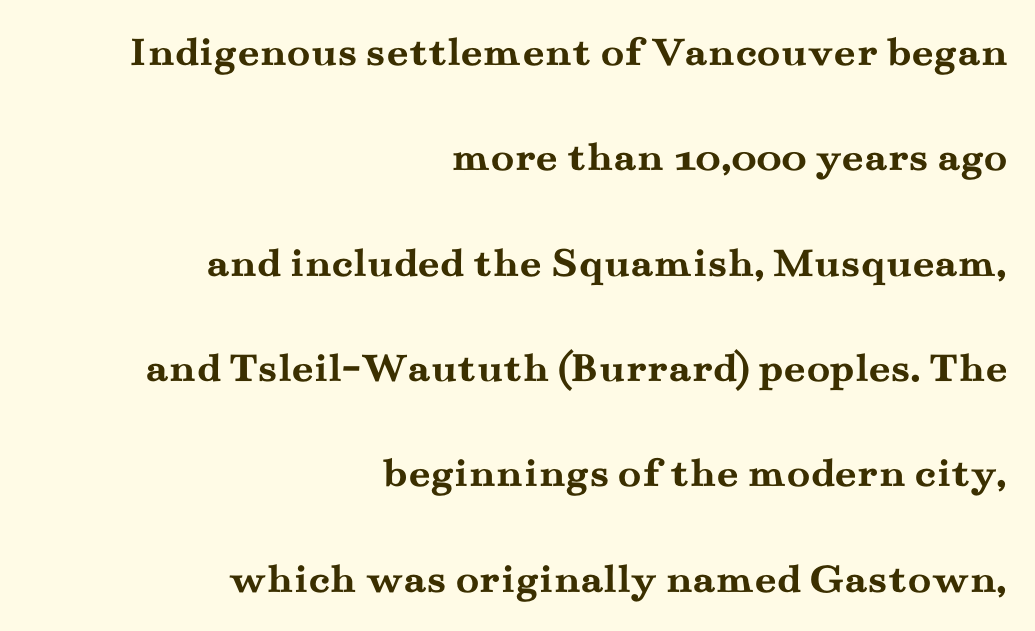
{"serif": "yes", "italic": "no", "bold": "yes", "weight": "semibold", "width": "wide", "stroke_contrast": "medium", "x_height": "small", "monospaced": "no", "underline": "no", "align": "right", "line_spacing": "loose", "line_spacing_ratio": 2.45, "letter_spacing": "normal", "letter_spacing_em": 0.0, "glyph_px": 43}
